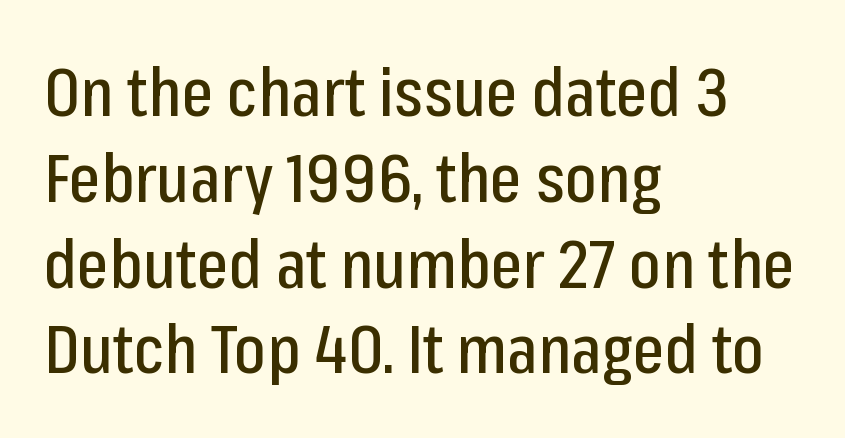
The image shows 67 px condensed sans-serif type, upright; set left-aligned, normal line spacing (1.28x), normal letter spacing, not underlined; low stroke contrast and a medium x-height.
